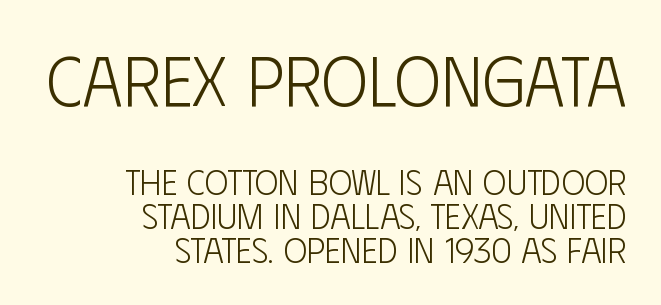
{"serif": "no", "italic": "no", "bold": "no", "weight": "light", "width": "condensed", "stroke_contrast": "low", "x_height": "large", "monospaced": "no", "underline": "no", "align": "right", "line_spacing": "tight", "line_spacing_ratio": 0.98, "letter_spacing": "normal", "letter_spacing_em": 0.0, "larger_block": "first", "size_ratio": 2.0, "glyph_px": 70}
